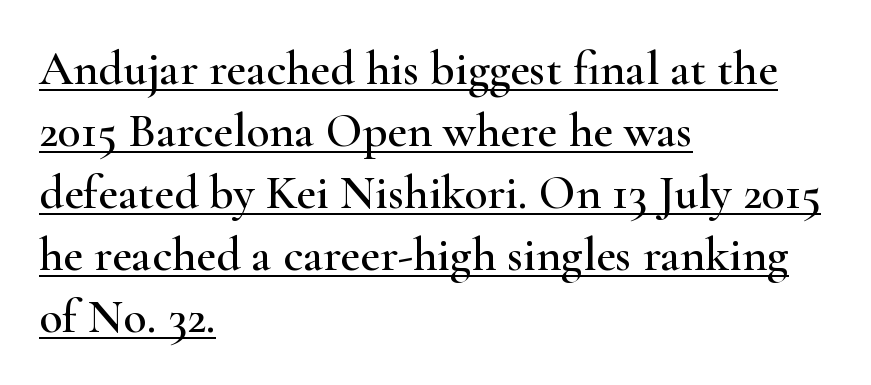
The image shows 48 px wide serif type, upright; set left-aligned, normal line spacing (1.29x), normal letter spacing, underlined; high stroke contrast and a small x-height.
